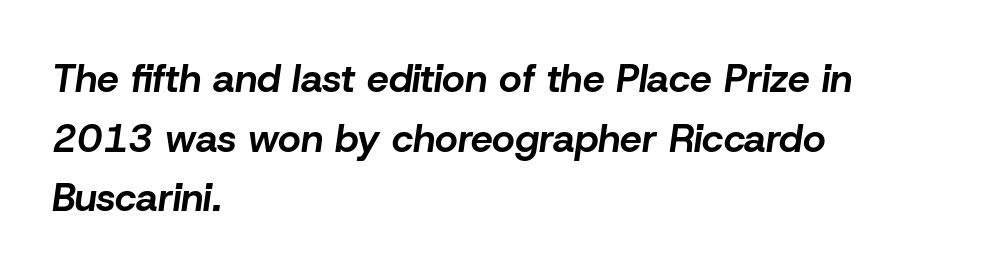
Q: Is the text bold? A: Yes.
Q: Is the text italic (slanted)? A: Yes, it leans right by about 8 degrees.
Q: Is the text underlined? A: No.
Q: How is the paragraph aligned? A: Left-aligned.
Q: Is the spacing between letters normal or unusually wide? A: Normal.
Q: Is the spacing between lines tight, normal or loose? A: Normal.
Q: Width (condensed, normal, or wide)? A: Normal.
Q: Stroke contrast? A: Low.
Q: x-height? A: Medium.
Q: Monospaced? A: No.
